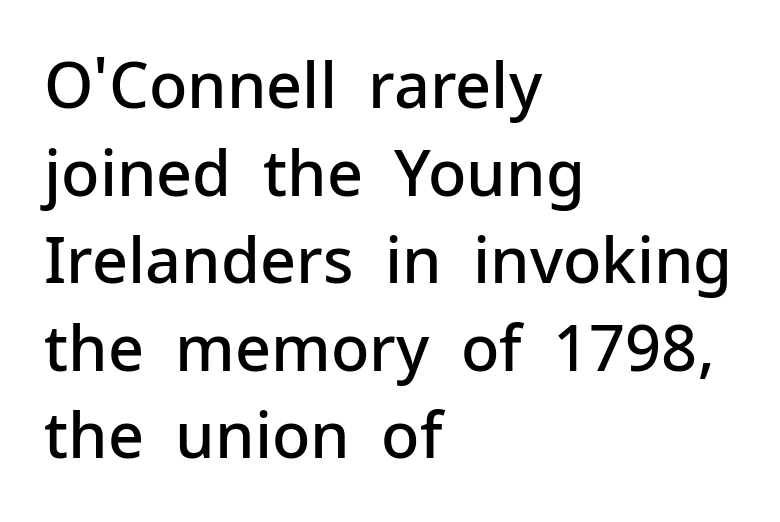
Q: Is the text bold? A: Semi-bold.
Q: Is the text italic (slanted)? A: No, it is upright.
Q: Is the typeface a serif or a sans-serif typeface? A: Sans-serif.
Q: Is the text underlined? A: No.
Q: How is the paragraph aligned? A: Left-aligned.
Q: Is the spacing between letters normal or unusually wide? A: Normal.
Q: Is the spacing between lines tight, normal or loose? A: Normal.
Q: Width (condensed, normal, or wide)? A: Normal.
Q: Stroke contrast? A: Low.
Q: x-height? A: Medium.
Q: Monospaced? A: No.
